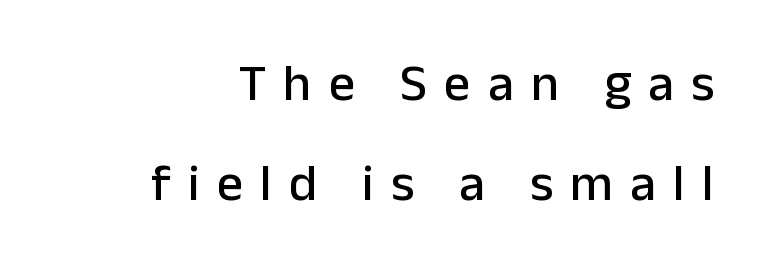
{"serif": "no", "italic": "no", "width": "normal", "stroke_contrast": "low", "x_height": "medium", "monospaced": "no", "underline": "no", "align": "right", "line_spacing": "loose", "line_spacing_ratio": 1.92, "letter_spacing": "wide", "letter_spacing_em": 0.33, "glyph_px": 52}
